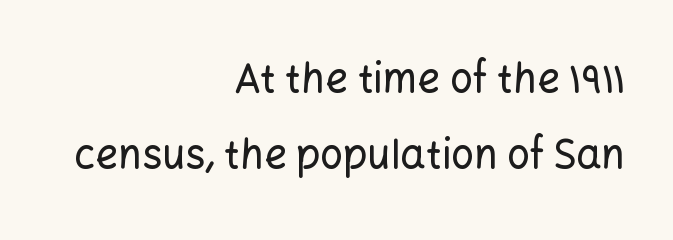
The image shows 40 px sans-serif type, upright; set right-aligned, loose line spacing (1.91x), normal letter spacing, not underlined; low stroke contrast and a medium x-height.
